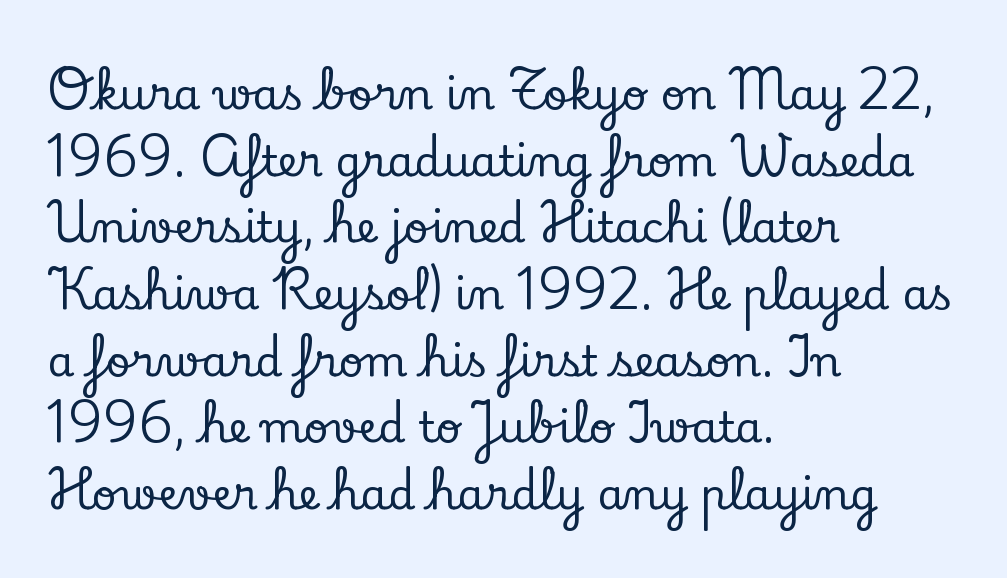
The gap between lines stays unmarked. Line starts are locked; line ends wander. The passage shown is typed in a proportional face where columns would drift. The tracking reads as untouched default to a designer's eye. Compared with typical paragraphs, the rows here are spaced about the same. Note: serifs present on the glyphs.
